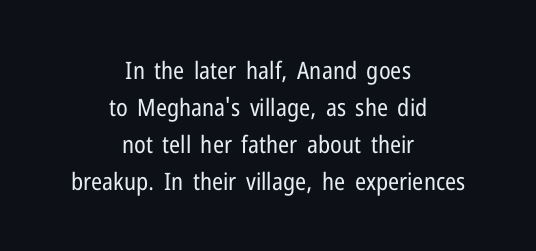
The image shows 24 px text type, upright; set centered, normal line spacing (1.54x), normal letter spacing, not underlined.
